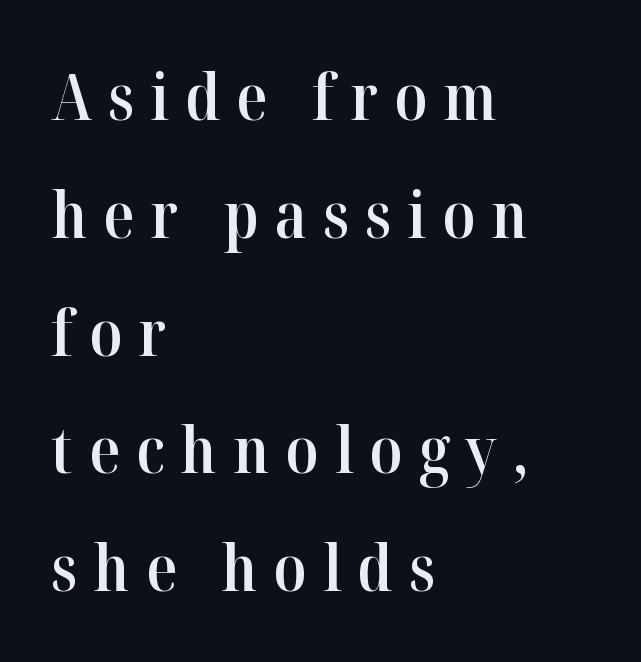
The image shows 64 px semibold serif type, upright; set left-aligned, line spacing 1.84x, unusually wide letter spacing (+0.25 em), not underlined; high stroke contrast and a medium x-height.
